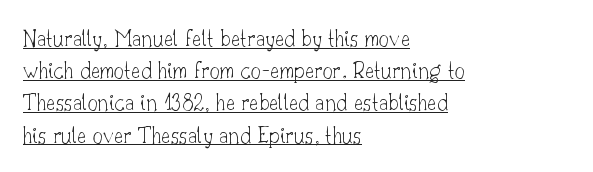
Compared with a centered layout, this one pins lines to the left instead. The sample's only ornament is a line tracing under the words. The letterforms sit at book weight or below. Spacing between characters is what you'd get straight out of the box. Evenly set lines give the paragraph a standard silhouette.
